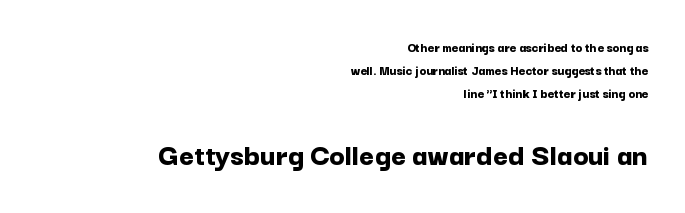
Quick note: not italic, upright. The face used here is proportionally spaced, like ordinary book or web type. Between these two stacked blocks, the lower one wins on size. Serif or sans? Sans — the stroke terminals are bare.
